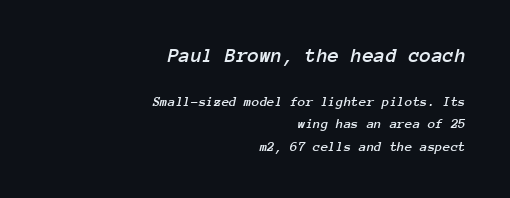
The image shows 21 px text type, italic (leaning right); set right-aligned, normal line spacing (1.59x), normal letter spacing, not underlined; the first (top) block is 1.5x larger.
